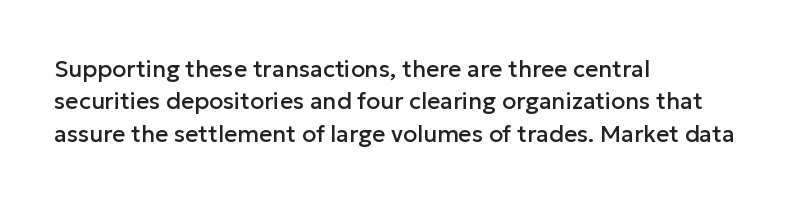
The image shows 23 px text type, upright; set left-aligned, normal line spacing (1.41x), normal letter spacing, not underlined.
